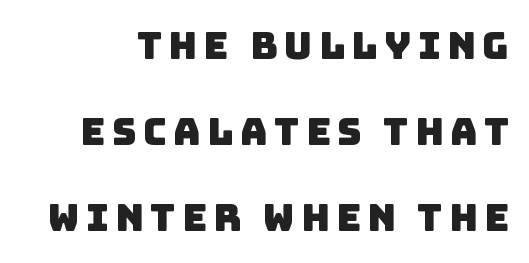
The image shows 38 px sans-serif type; set loose line spacing (2.26x), not underlined; low stroke contrast and a large x-height.
